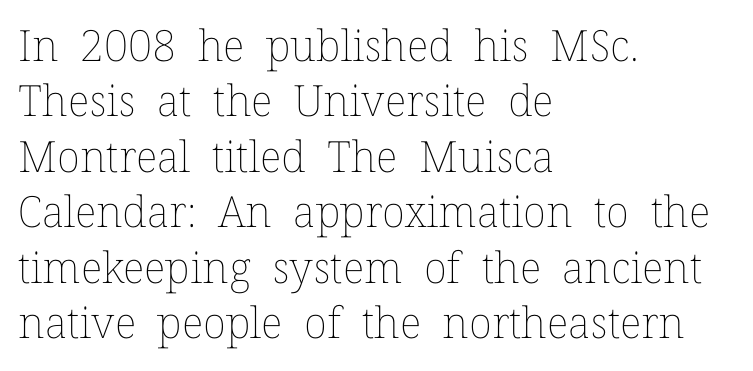
The image shows 43 px thin type, upright; set left-aligned, normal line spacing (1.29x), normal letter spacing, not underlined; low stroke contrast and a medium x-height.
